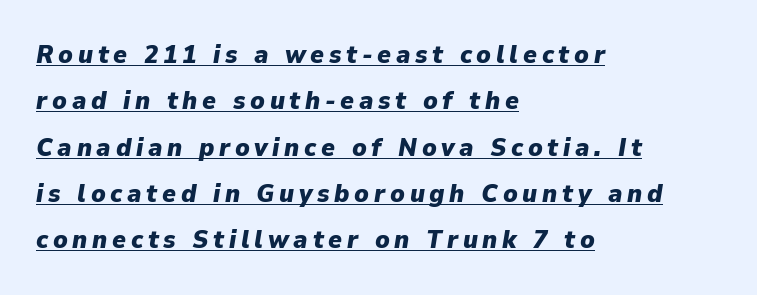
The image shows 26 px bold type, italic (leaning right); set left-aligned, line spacing 1.78x, underlined.
